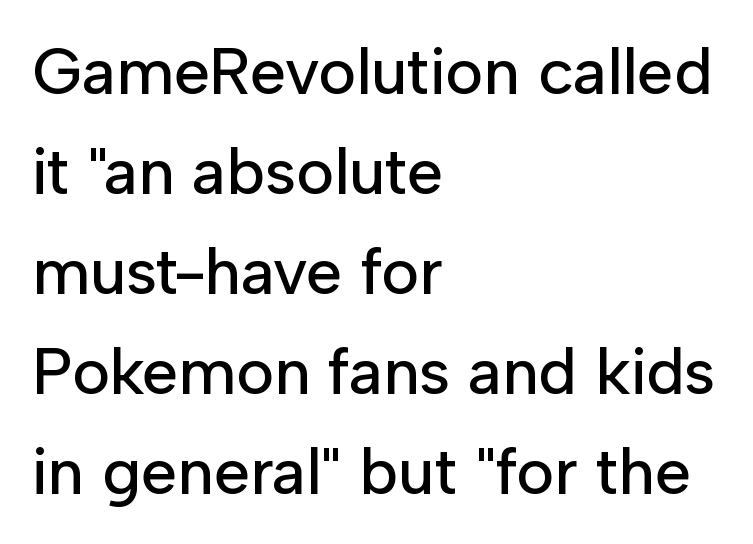
Q: Is the text italic (slanted)? A: No, it is upright.
Q: Is the typeface a serif or a sans-serif typeface? A: Sans-serif.
Q: Is the text underlined? A: No.
Q: How is the paragraph aligned? A: Left-aligned.
Q: Is the spacing between letters normal or unusually wide? A: Normal.
Q: Is the spacing between lines tight, normal or loose? A: Normal.
Q: Width (condensed, normal, or wide)? A: Normal.
Q: Stroke contrast? A: Low.
Q: x-height? A: Medium.
Q: Monospaced? A: No.
